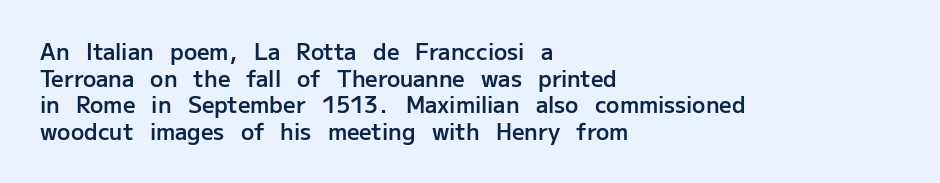
No word sits above an underline. The setting favours the left margin, as ordinary paragraphs usually do. This is the in-between weight designers call semibold or demi. This is the regular roman posture of the typeface. Observe the ordinary spacing: letters are neighbours, not strangers.
